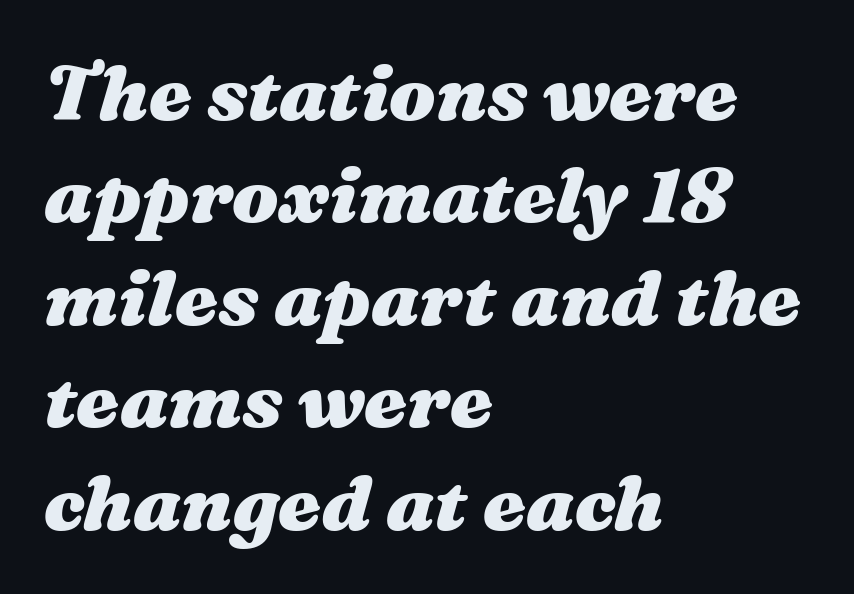
Every row of glyphs begins at an identical x-position on the left. What's the leading like? Ordinary, nothing unusual. The tracking reads as untouched default to a designer's eye. You can tell it's italic because the verticals aren't actually vertical. The font is running at its bold setting.
